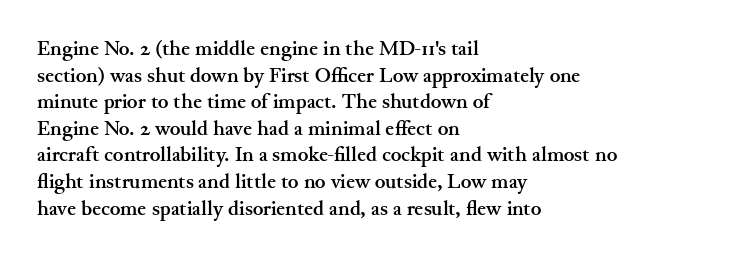
The image shows 20 px bold type, upright; set left-aligned, normal line spacing (1.33x), normal letter spacing, not underlined.
